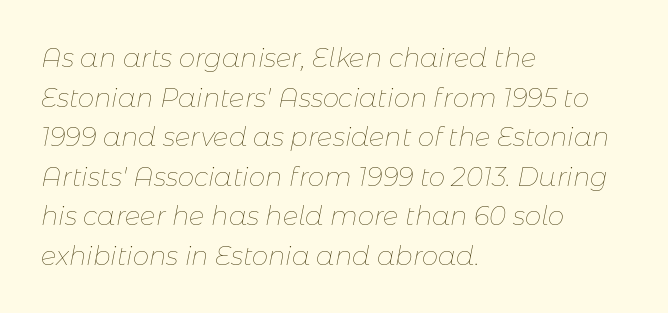
These lines sit exactly where default settings would place them. The glyphs look as if they've been sheared to an angle. Plain, unruled lines of type. Notice how the passage keeps a crisp vertical edge on the left only. In terms of letterspacing, this is plain default setting. The typeface has the unassuming heft of standard copy or less.
